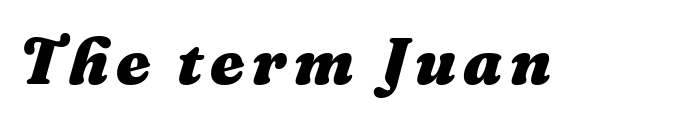
Q: Is the text bold? A: Yes.
Q: Is the text italic (slanted)? A: Yes, it leans right by about 16 degrees.
Q: Is the text underlined? A: No.
Q: Width (condensed, normal, or wide)? A: Normal.
Q: Stroke contrast? A: Medium.
Q: x-height? A: Medium.
Q: Monospaced? A: No.
